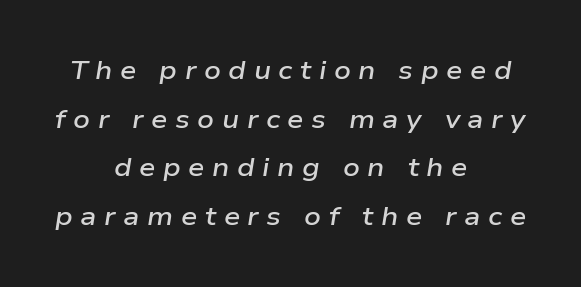
{"italic": "yes", "lean": "right", "slant_degrees": 9, "bold": "semi", "underline": "no", "align": "center", "line_spacing_ratio": 1.87, "letter_spacing": "wide", "letter_spacing_em": 0.29, "glyph_px": 26}
